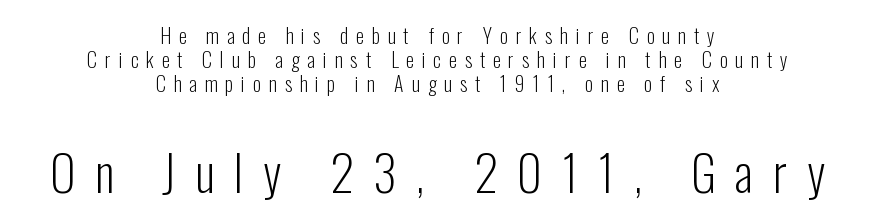
Q: Is the text bold? A: No.
Q: Is the text italic (slanted)? A: No, it is upright.
Q: Is the typeface a serif or a sans-serif typeface? A: Sans-serif.
Q: Is the text underlined? A: No.
Q: How is the paragraph aligned? A: Centered.
Q: Is the spacing between letters normal or unusually wide? A: Unusually wide.
Q: Which block of text is set in a larger size, the first (top) or the second (bottom)? A: The second (bottom) one.
Q: Width (condensed, normal, or wide)? A: Condensed.
Q: Stroke contrast? A: Low.
Q: x-height? A: Medium.
Q: Monospaced? A: No.
